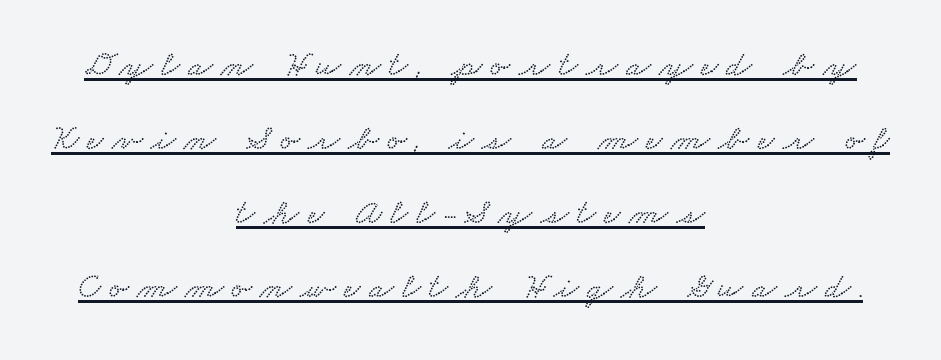
Q: Is the text underlined? A: Yes.
Q: How is the paragraph aligned? A: Centered.
Q: Is the spacing between letters normal or unusually wide? A: Unusually wide.
Q: Is the spacing between lines tight, normal or loose? A: Loose.
Q: Width (condensed, normal, or wide)? A: Wide.
Q: Stroke contrast? A: Low.
Q: x-height? A: Small.
Q: Monospaced? A: No.
